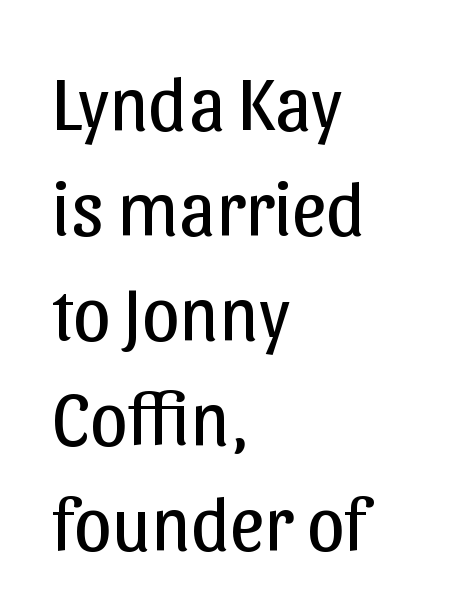
{"serif": "no", "italic": "no", "bold": "no", "weight": "regular", "width": "normal", "stroke_contrast": "low", "x_height": "medium", "monospaced": "no", "underline": "no", "align": "left", "line_spacing": "normal", "line_spacing_ratio": 1.38, "letter_spacing": "normal", "letter_spacing_em": 0.0, "glyph_px": 76}
